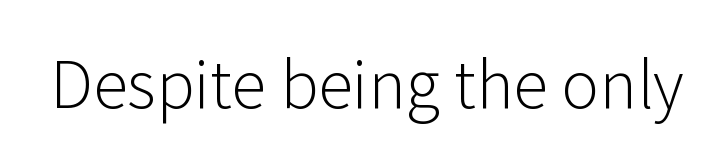
Q: Is the text bold? A: No.
Q: Is the text italic (slanted)? A: No, it is upright.
Q: Is the typeface a serif or a sans-serif typeface? A: Sans-serif.
Q: Is the text underlined? A: No.
Q: Is the spacing between letters normal or unusually wide? A: Normal.
Q: Width (condensed, normal, or wide)? A: Normal.
Q: Stroke contrast? A: Low.
Q: x-height? A: Medium.
Q: Monospaced? A: No.
